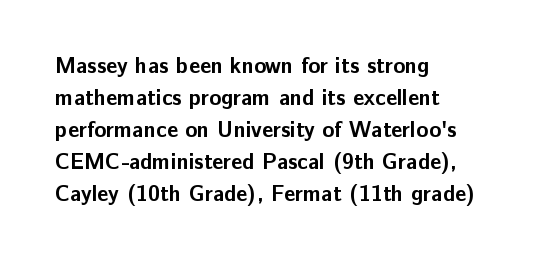
{"italic": "no", "bold": "yes", "underline": "no", "align": "left", "line_spacing": "normal", "line_spacing_ratio": 1.45, "letter_spacing": "normal", "letter_spacing_em": 0.0, "glyph_px": 22}
